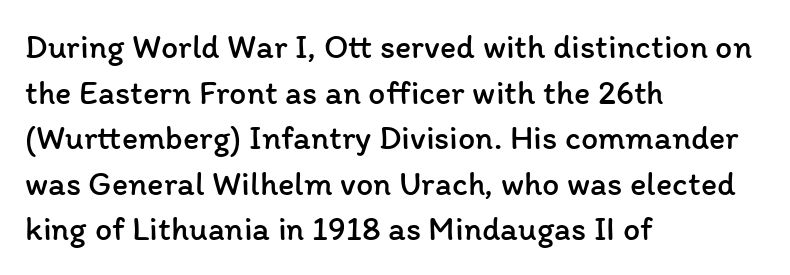
{"italic": "no", "bold": "no", "weight": "regular", "width": "normal", "stroke_contrast": "low", "x_height": "medium", "monospaced": "no", "underline": "no", "align": "left", "line_spacing": "normal", "line_spacing_ratio": 1.34, "letter_spacing": "normal", "letter_spacing_em": 0.0, "glyph_px": 34}
